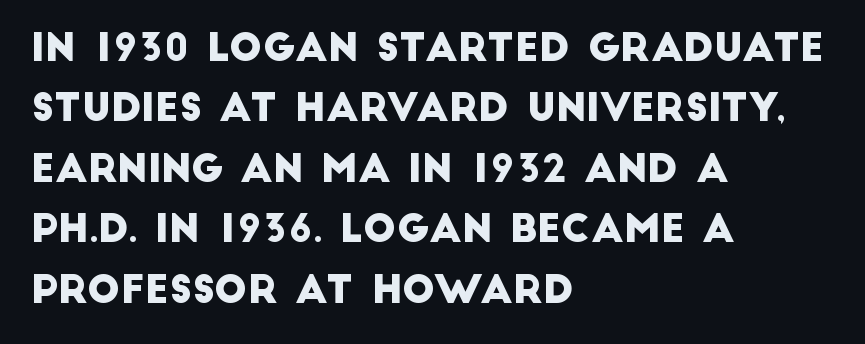
The image shows 39 px sans-serif type; set left-aligned, normal line spacing (1.55x), normal letter spacing, not underlined; low stroke contrast and a large x-height.
